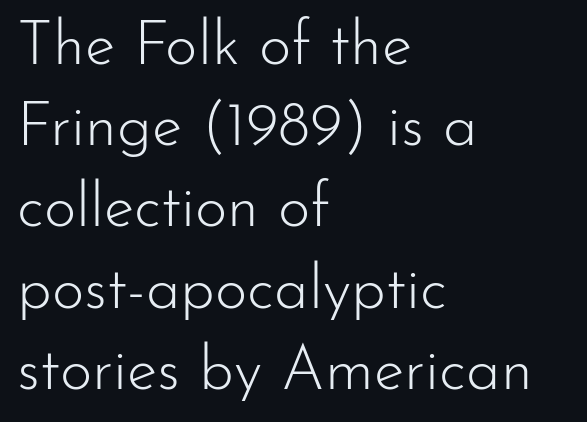
The image shows 62 px light sans-serif type, upright; set left-aligned, normal line spacing (1.31x), normal letter spacing, not underlined; low stroke contrast and a small x-height.
